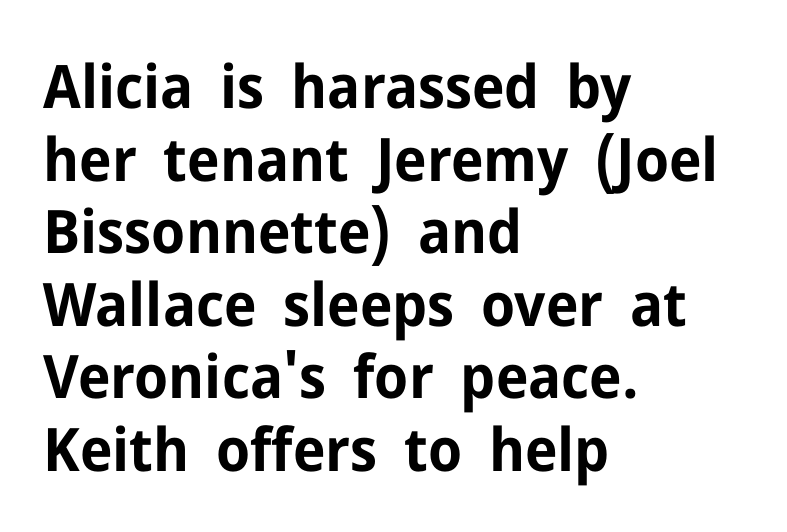
Q: Is the text bold? A: Yes.
Q: Is the text italic (slanted)? A: No, it is upright.
Q: Is the typeface a serif or a sans-serif typeface? A: Sans-serif.
Q: Is the text underlined? A: No.
Q: How is the paragraph aligned? A: Left-aligned.
Q: Is the spacing between letters normal or unusually wide? A: Normal.
Q: Width (condensed, normal, or wide)? A: Normal.
Q: Stroke contrast? A: Low.
Q: x-height? A: Medium.
Q: Monospaced? A: No.
